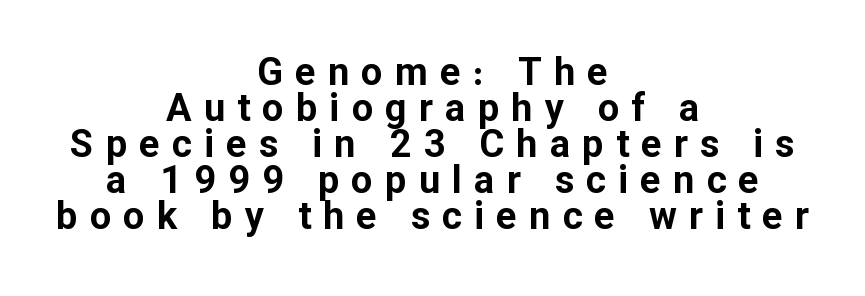
The image shows 38 px bold sans-serif type, upright; set centered, tight line spacing (0.95x), unusually wide letter spacing (+0.32 em), not underlined; low stroke contrast and a medium x-height.
